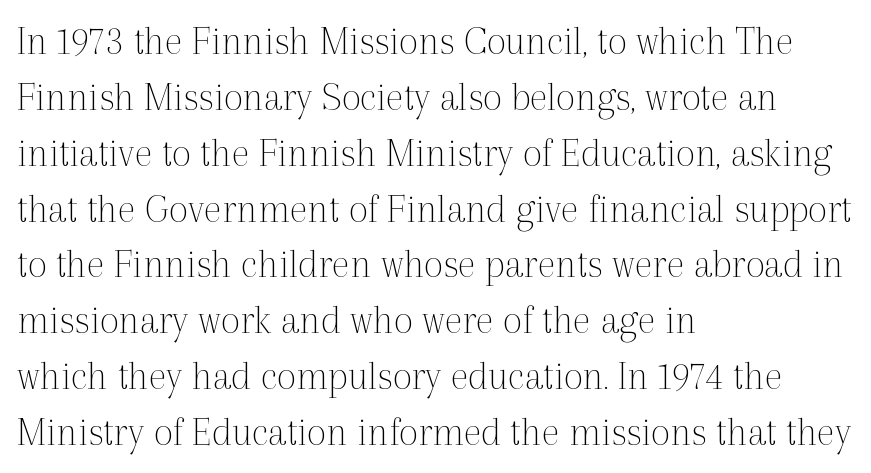
{"serif": "yes", "italic": "no", "bold": "no", "weight": "thin", "width": "normal", "x_height": "medium", "monospaced": "no", "underline": "no", "align": "left", "line_spacing": "normal", "line_spacing_ratio": 1.33, "letter_spacing": "normal", "letter_spacing_em": 0.0, "glyph_px": 42}
